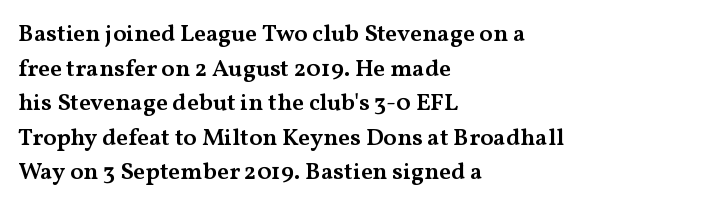
The image shows 24 px text type, upright; set left-aligned, normal line spacing (1.44x), normal letter spacing, not underlined.
